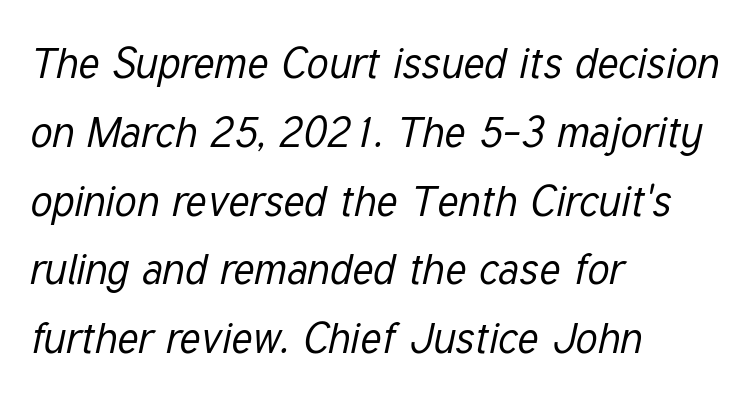
Q: Is the text bold? A: No.
Q: Is the text italic (slanted)? A: Yes, it leans right by about 12 degrees.
Q: Is the text underlined? A: No.
Q: How is the paragraph aligned? A: Left-aligned.
Q: Is the spacing between letters normal or unusually wide? A: Normal.
Q: Is the spacing between lines tight, normal or loose? A: Normal.
Q: Width (condensed, normal, or wide)? A: Condensed.
Q: Stroke contrast? A: Low.
Q: x-height? A: Medium.
Q: Monospaced? A: No.
